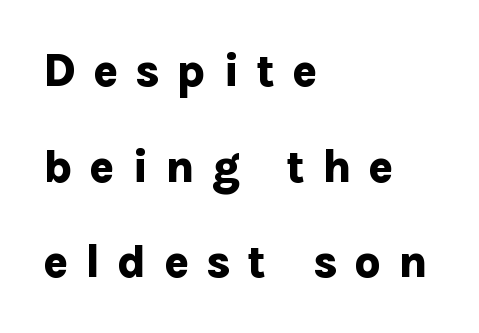
Summary of weight: heavy, a full bold. Check the space under the baseline: it is left empty. Note: no serifs on the glyphs. Quick note: not italic, upright. The face used here is rendered with a markedly widened letterfit. Is this a fixed-width face? No — the glyphs have proportional, varying widths.
